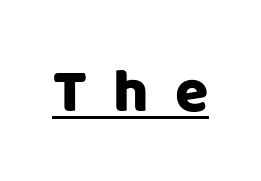
Q: Is the text italic (slanted)? A: No, it is upright.
Q: Is the typeface a serif or a sans-serif typeface? A: Sans-serif.
Q: Is the text underlined? A: Yes.
Q: Is the spacing between letters normal or unusually wide? A: Unusually wide.
Q: Width (condensed, normal, or wide)? A: Normal.
Q: Stroke contrast? A: Low.
Q: x-height? A: Large.
Q: Monospaced? A: No.
